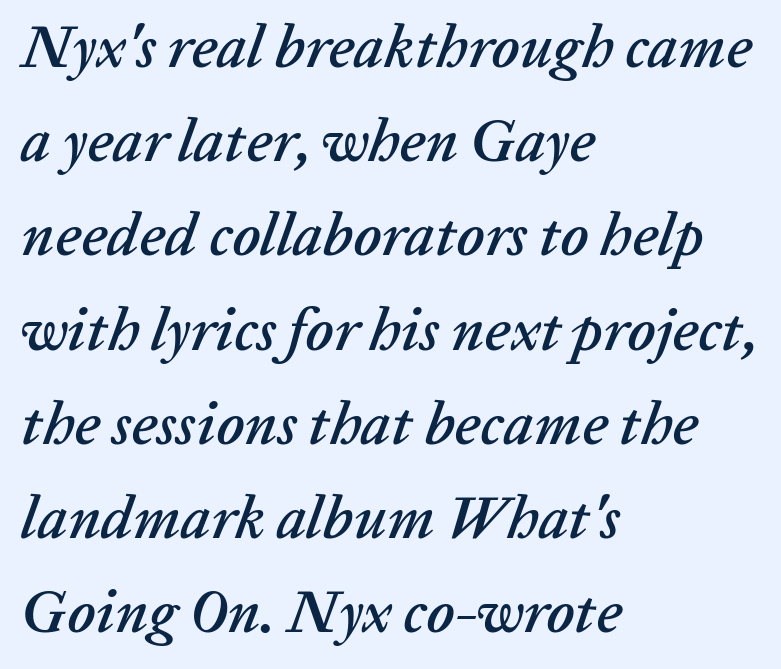
Q: Is the text italic (slanted)? A: Yes, it leans right by about 20 degrees.
Q: Is the text underlined? A: No.
Q: How is the paragraph aligned? A: Left-aligned.
Q: Is the spacing between letters normal or unusually wide? A: Normal.
Q: Is the spacing between lines tight, normal or loose? A: Normal.
Q: Width (condensed, normal, or wide)? A: Normal.
Q: Stroke contrast? A: Low.
Q: x-height? A: Medium.
Q: Monospaced? A: No.
